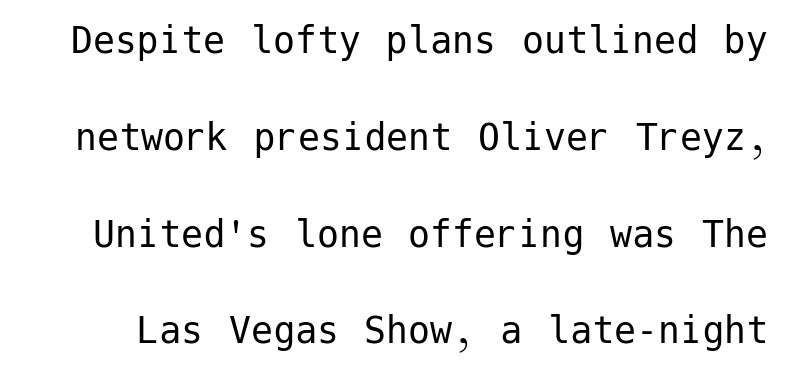
{"serif": "no", "italic": "no", "bold": "no", "weight": "regular", "width": "normal", "stroke_contrast": "low", "x_height": "medium", "underline": "no", "line_spacing": "loose", "line_spacing_ratio": 2.2, "letter_spacing": "normal", "letter_spacing_em": 0.0, "glyph_px": 44}
